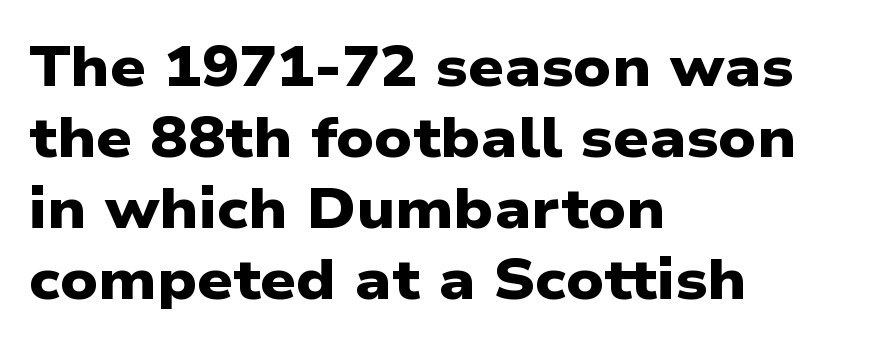
{"serif": "no", "bold": "yes", "weight": "heavy", "width": "wide", "stroke_contrast": "low", "x_height": "medium", "monospaced": "no", "underline": "no", "align": "left", "line_spacing": "normal", "line_spacing_ratio": 1.27, "letter_spacing": "normal", "letter_spacing_em": 0.0, "glyph_px": 56}
